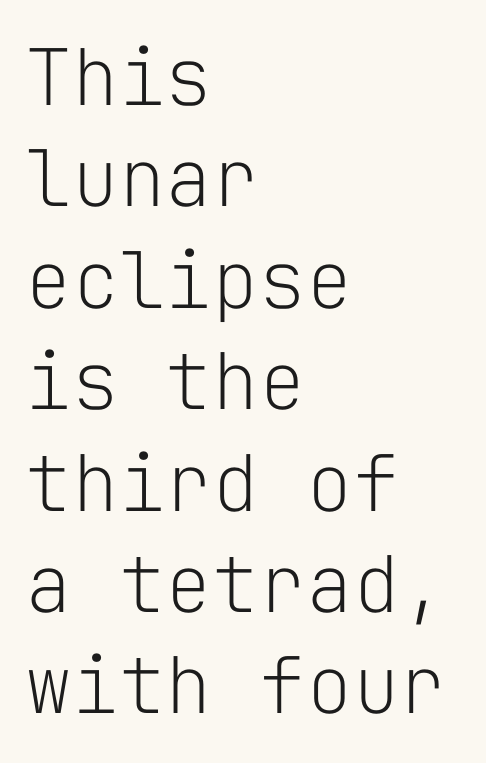
A light-to-regular cut is what we see here. The rows are spaced the way most documents space them. Are there feet on the stems? There aren't — it's a sans. This rendering features lettering with no underline.
